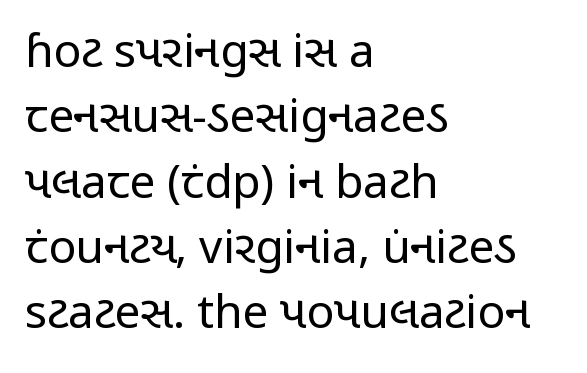
Q: Is the text bold? A: No.
Q: Is the text italic (slanted)? A: No, it is upright.
Q: Is the typeface a serif or a sans-serif typeface? A: Sans-serif.
Q: Is the text underlined? A: No.
Q: How is the paragraph aligned? A: Left-aligned.
Q: Is the spacing between letters normal or unusually wide? A: Normal.
Q: Is the spacing between lines tight, normal or loose? A: Normal.
Q: Width (condensed, normal, or wide)? A: Condensed.
Q: Stroke contrast? A: Low.
Q: x-height? A: Medium.
Q: Monospaced? A: No.
